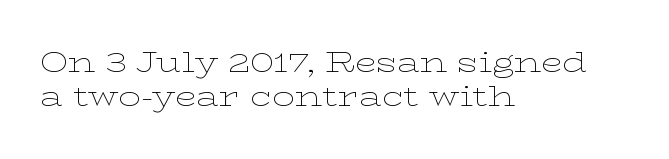
The image shows 28 px thin, wide serif type, upright; set left-aligned, line spacing 1.22x, normal letter spacing, not underlined; low stroke contrast and a medium x-height.
